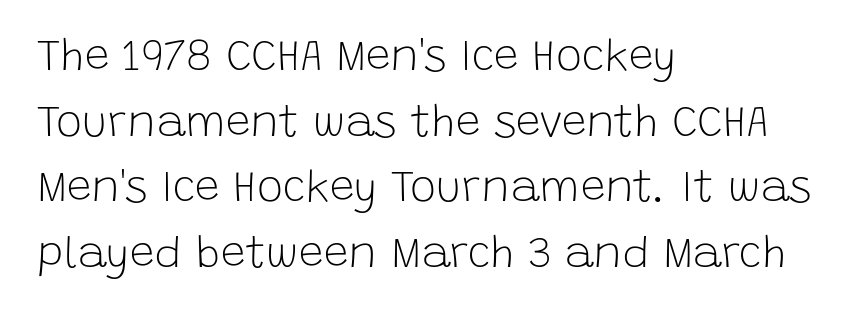
The face used here is proportionally spaced, like ordinary book or web type. The letters carry no serifs — their stems end cleanly without finishing strokes. Tall strokes in this sample are plumb rather than angled. How are the letters spaced? Ordinarily, with no added tracking. Lines of text with bare space underneath.
